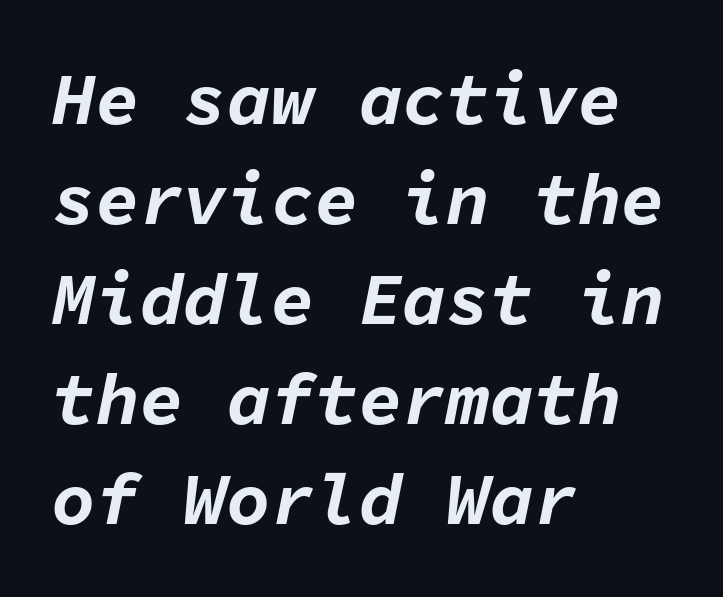
{"italic": "yes", "lean": "right", "slant_degrees": 11, "bold": "yes", "weight": "bold", "width": "normal", "stroke_contrast": "low", "x_height": "medium", "monospaced": "yes", "underline": "no", "align": "left", "line_spacing": "normal", "line_spacing_ratio": 1.37, "letter_spacing": "normal", "letter_spacing_em": 0.0, "glyph_px": 73}
